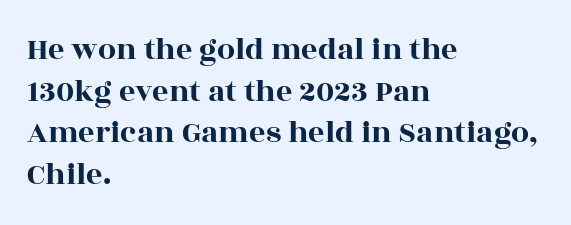
The image shows 32 px wide serif type, upright; set left-aligned, normal line spacing (1.3x), normal letter spacing, not underlined; a large x-height.
